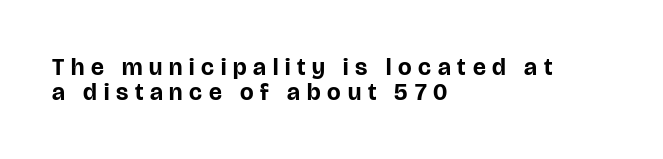
{"italic": "no", "bold": "yes", "underline": "no", "align": "left", "line_spacing": "tight", "line_spacing_ratio": 1.03, "letter_spacing": "wide", "letter_spacing_em": 0.28, "glyph_px": 24}
